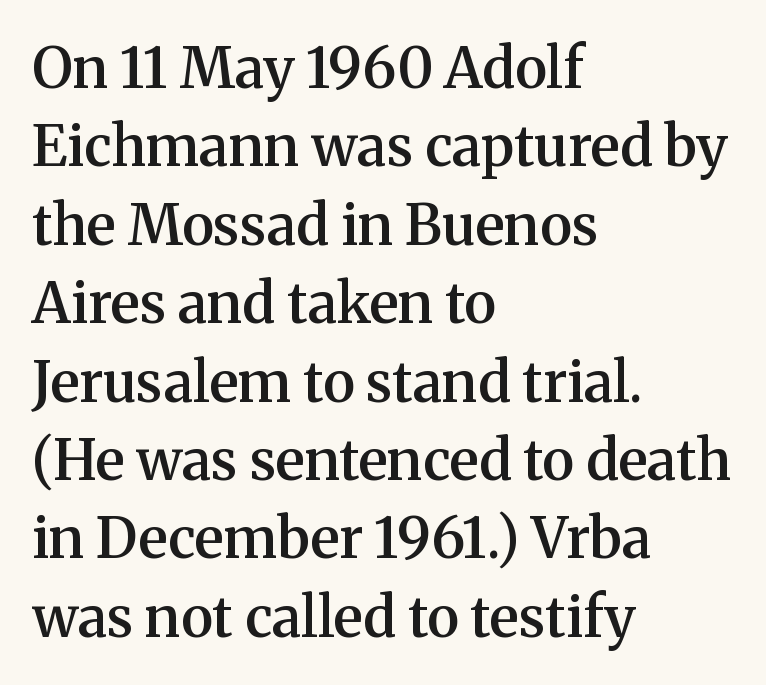
{"serif": "yes", "italic": "no", "bold": "semi", "weight": "semibold", "width": "normal", "stroke_contrast": "medium", "x_height": "medium", "monospaced": "no", "underline": "no", "align": "left", "line_spacing": "normal", "line_spacing_ratio": 1.4, "letter_spacing": "normal", "letter_spacing_em": 0.0, "glyph_px": 56}
